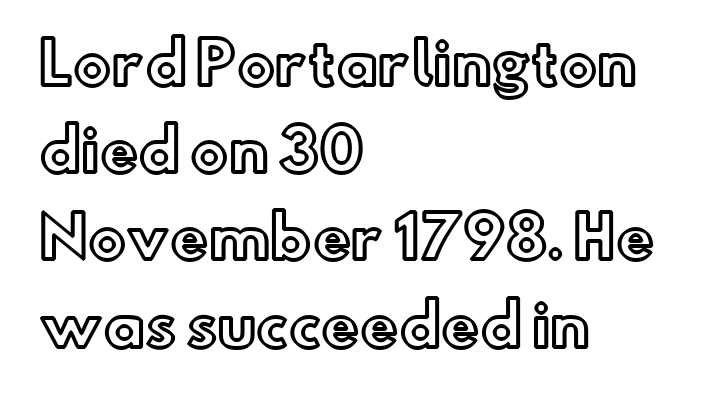
The image shows 57 px text type, upright; set left-aligned, normal line spacing (1.53x), normal letter spacing, not underlined; a small x-height.
